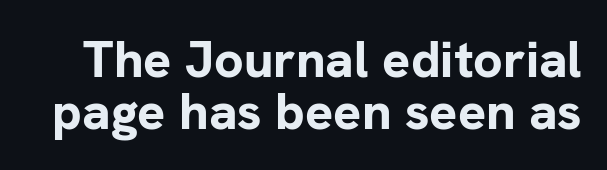
Q: Is the text bold? A: Yes.
Q: Is the text italic (slanted)? A: No, it is upright.
Q: Is the typeface a serif or a sans-serif typeface? A: Sans-serif.
Q: Is the text underlined? A: No.
Q: Is the spacing between letters normal or unusually wide? A: Normal.
Q: Is the spacing between lines tight, normal or loose? A: Tight.
Q: Width (condensed, normal, or wide)? A: Normal.
Q: Stroke contrast? A: Low.
Q: x-height? A: Medium.
Q: Monospaced? A: No.
